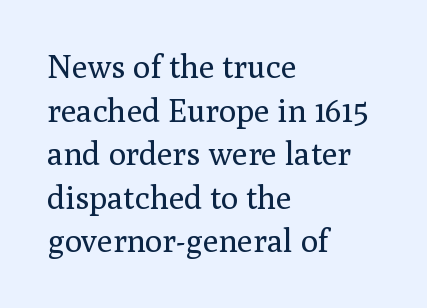
{"serif": "yes", "italic": "no", "bold": "no", "weight": "regular", "width": "normal", "stroke_contrast": "medium", "x_height": "medium", "monospaced": "no", "underline": "no", "align": "left", "line_spacing": "normal", "line_spacing_ratio": 1.36, "letter_spacing": "normal", "letter_spacing_em": 0.0, "glyph_px": 32}
